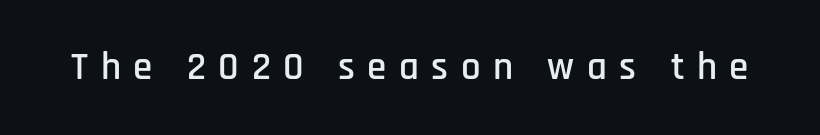
The gaps between neighbouring characters are conspicuously large. Just letters on the line, the space beneath them empty. Notice how the stems are strictly vertical — no italics here. This rendering employs a face without finishing strokes, i.e., a sans-serif.
